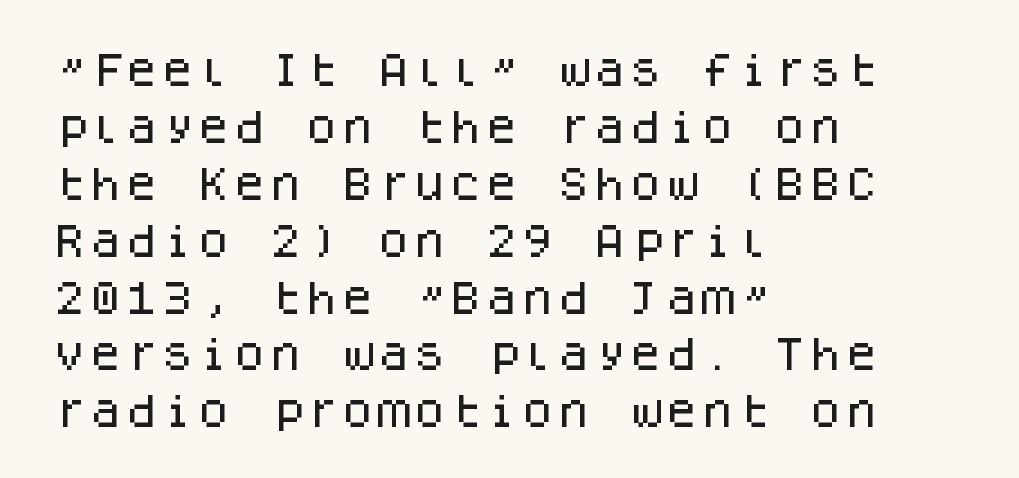
The image shows 36 px sans-serif type, upright, monospaced; set left-aligned, normal line spacing (1.58x), normal letter spacing, not underlined; low stroke contrast and a large x-height.
